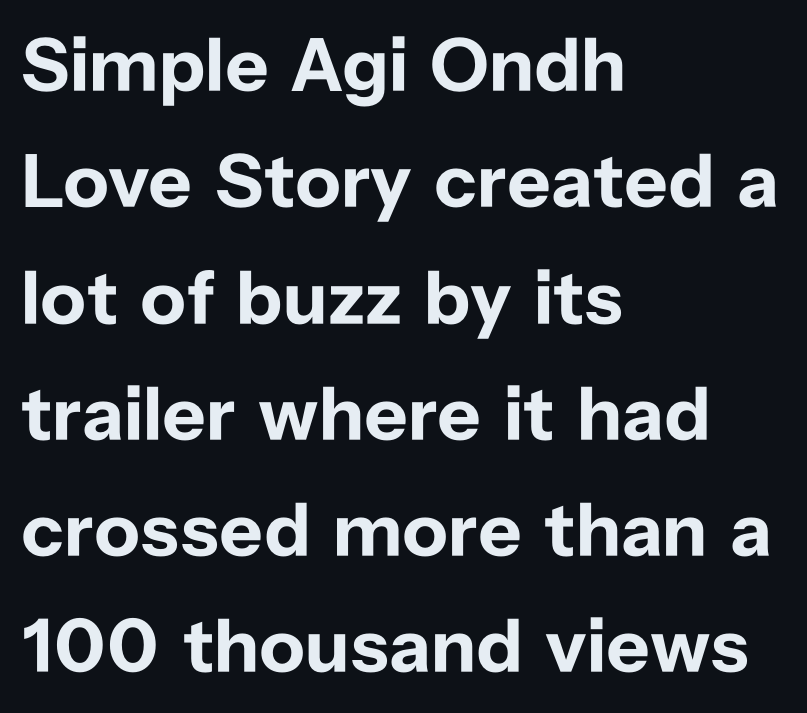
The image shows 76 px bold sans-serif type, upright; set left-aligned, normal line spacing (1.53x), normal letter spacing, not underlined; low stroke contrast and a medium x-height.
